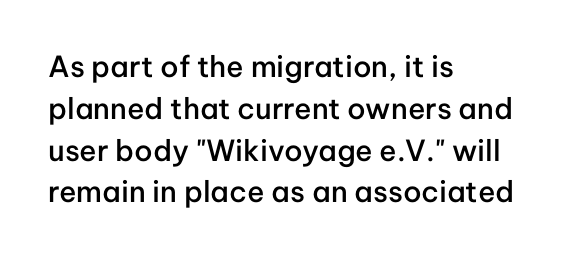
{"serif": "no", "italic": "no", "bold": "semi", "weight": "semibold", "width": "normal", "stroke_contrast": "low", "x_height": "medium", "monospaced": "no", "underline": "no", "align": "left", "line_spacing": "normal", "line_spacing_ratio": 1.44, "letter_spacing": "normal", "letter_spacing_em": 0.0, "glyph_px": 29}
